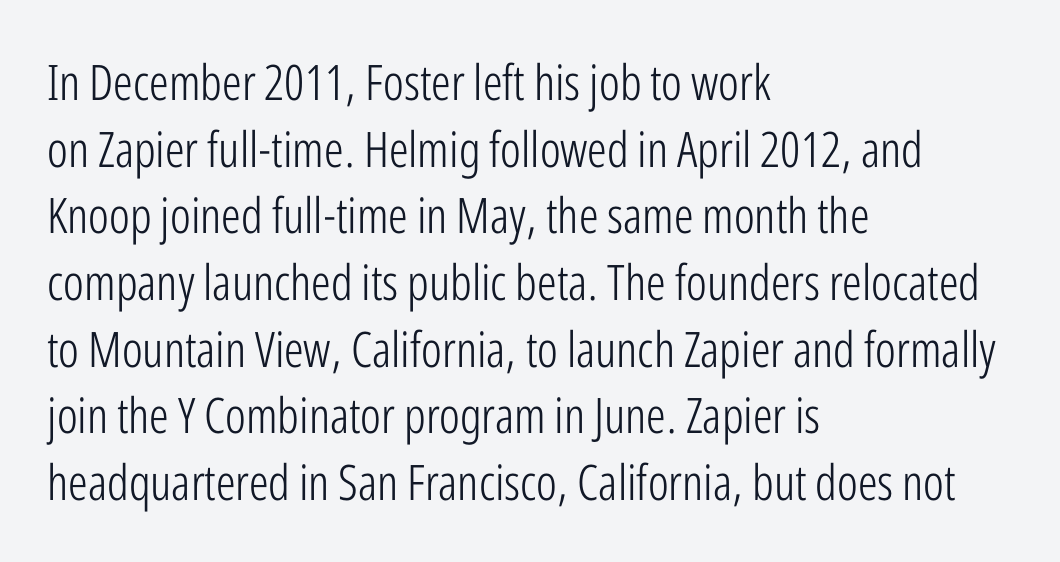
{"serif": "no", "italic": "no", "bold": "no", "weight": "light", "width": "condensed", "stroke_contrast": "low", "x_height": "medium", "monospaced": "no", "underline": "no", "align": "left", "line_spacing": "normal", "line_spacing_ratio": 1.36, "letter_spacing": "normal", "letter_spacing_em": 0.0, "glyph_px": 49}
